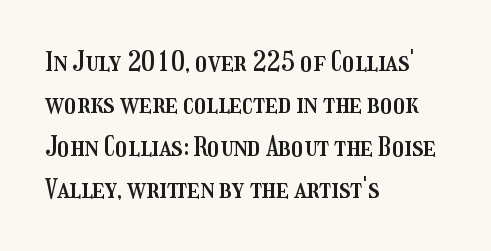
Successive baselines arrive at the customary interval. Tall strokes in this sample are plumb rather than angled. Where is the straight margin? On the left. Lines of text with bare space underneath. Each word holds together tightly as a unit, with standard inter-letter gaps.
